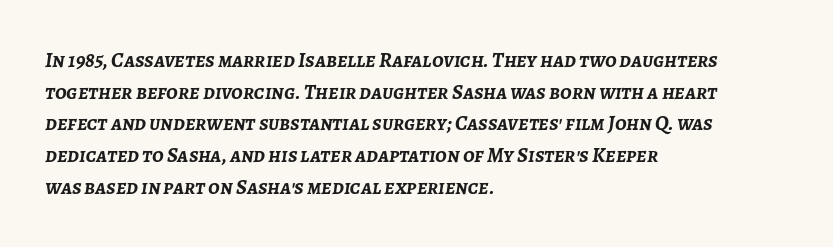
Q: Is the text bold? A: Yes.
Q: Is the text italic (slanted)? A: Yes, it leans right by about 7 degrees.
Q: Is the text underlined? A: No.
Q: How is the paragraph aligned? A: Left-aligned.
Q: Is the spacing between letters normal or unusually wide? A: Normal.
Q: Is the spacing between lines tight, normal or loose? A: Normal.
